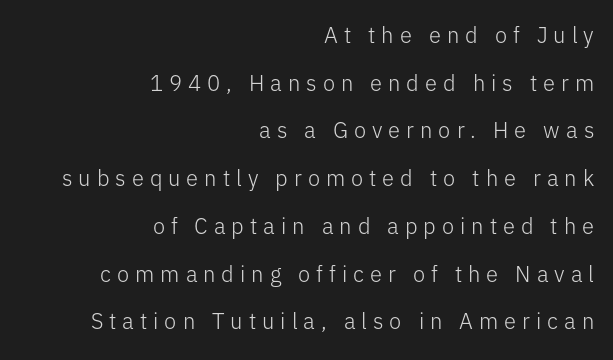
The image shows 22 px text type, upright; set right-aligned, loose line spacing (2.17x), unusually wide letter spacing (+0.27 em), not underlined.
